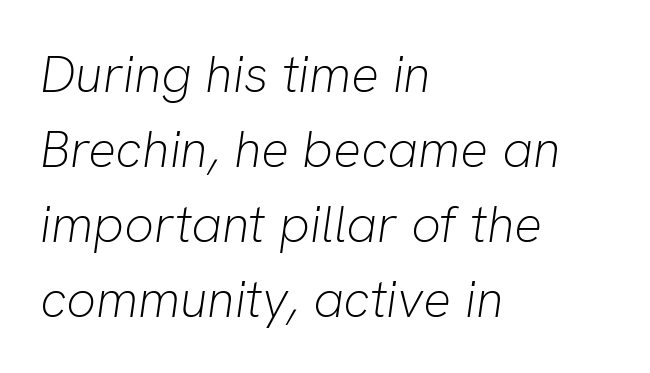
The image shows 52 px light type, italic (leaning right); set left-aligned, normal line spacing (1.44x), normal letter spacing, not underlined; low stroke contrast and a medium x-height.
